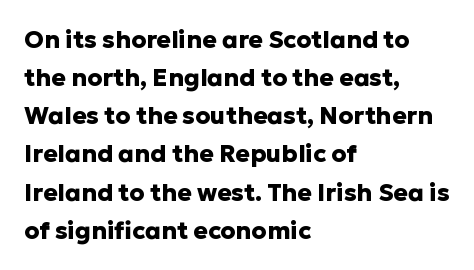
Q: Is the text bold? A: Yes.
Q: Is the text italic (slanted)? A: No, it is upright.
Q: Is the text underlined? A: No.
Q: How is the paragraph aligned? A: Left-aligned.
Q: Is the spacing between letters normal or unusually wide? A: Normal.
Q: Is the spacing between lines tight, normal or loose? A: Normal.
